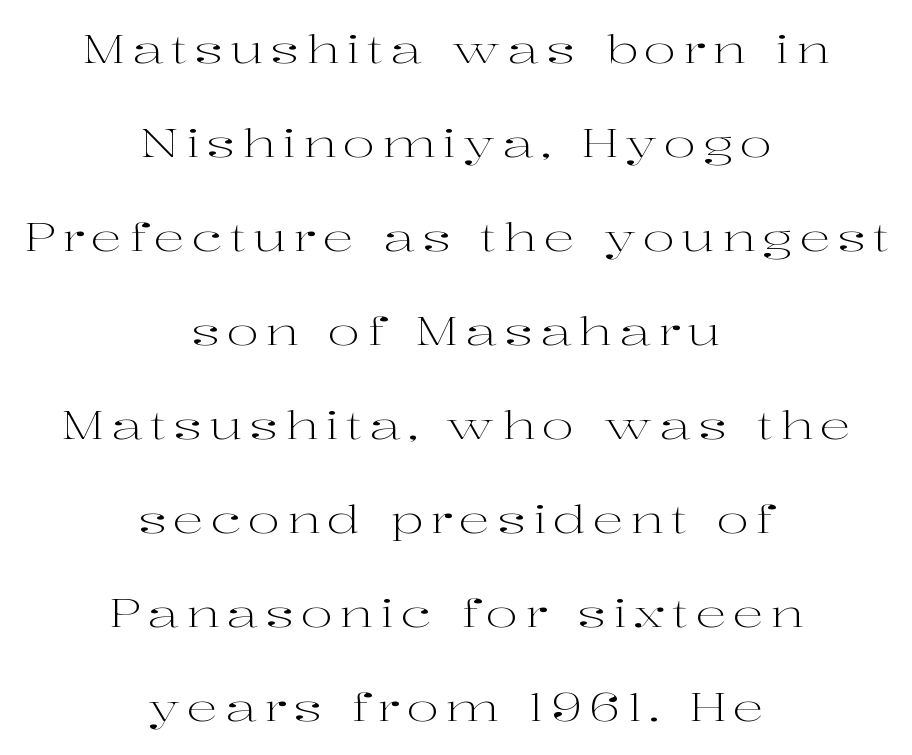
The image shows 39 px light, wide serif type, upright; set centered, loose line spacing (2.41x), not underlined; high stroke contrast and a medium x-height.
